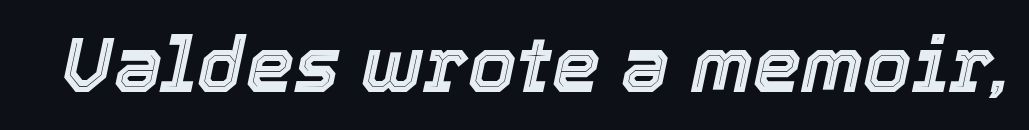
The image shows 77 px text type, italic (leaning right); set normal letter spacing, not underlined; a medium x-height.
